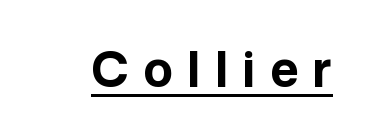
{"serif": "no", "italic": "no", "bold": "yes", "weight": "bold", "width": "normal", "stroke_contrast": "low", "x_height": "medium", "monospaced": "no", "underline": "yes", "letter_spacing": "wide", "letter_spacing_em": 0.29, "glyph_px": 49}
